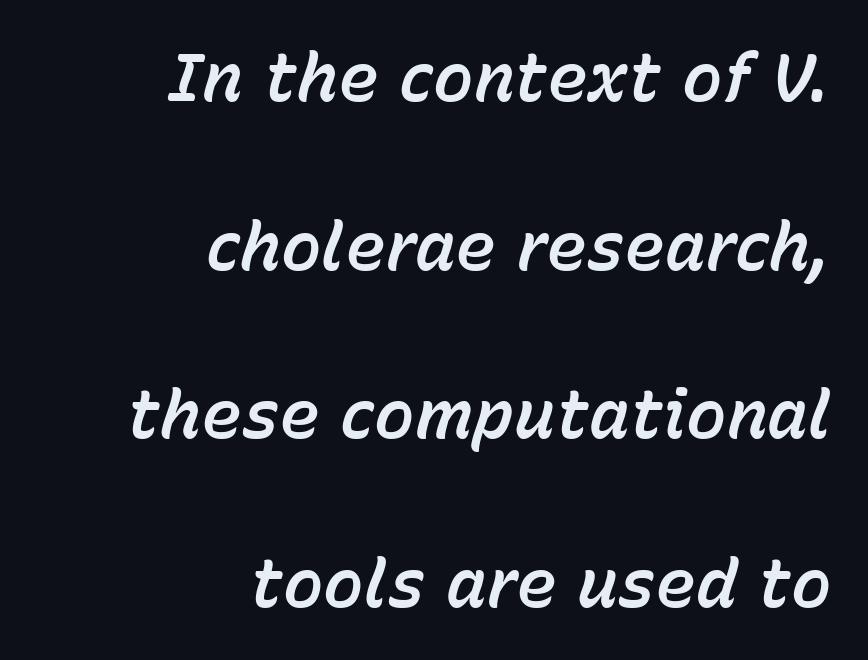
Reading down the column, the eye jumps a long way to each next line. This sample uses an oblique cut, with every glyph tilted off the vertical. The space beneath each line is pristine and unruled. How are the letters spaced? Ordinarily, with no added tracking. The rendering anchors every line to the right-hand side.
